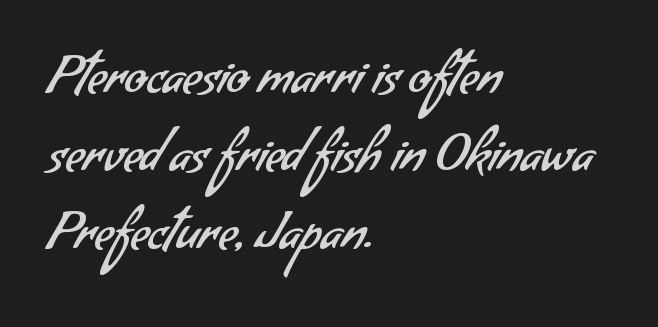
Q: Is the text bold? A: No.
Q: Is the typeface a serif or a sans-serif typeface? A: Sans-serif.
Q: Is the text underlined? A: No.
Q: How is the paragraph aligned? A: Left-aligned.
Q: Is the spacing between letters normal or unusually wide? A: Normal.
Q: Is the spacing between lines tight, normal or loose? A: Normal.
Q: Width (condensed, normal, or wide)? A: Normal.
Q: Stroke contrast? A: Low.
Q: x-height? A: Small.
Q: Monospaced? A: No.
